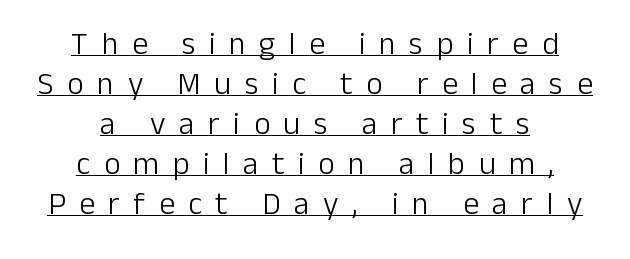
The image shows 32 px light sans-serif type, upright; set centered, normal line spacing (1.25x), unusually wide letter spacing (+0.42 em), underlined; low stroke contrast and a medium x-height.
